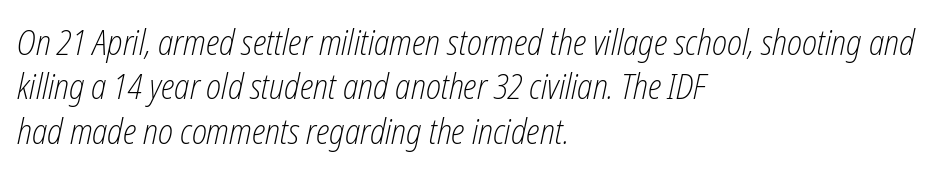
Q: Is the text bold? A: No.
Q: Is the text italic (slanted)? A: Yes, it leans right by about 12 degrees.
Q: Is the text underlined? A: No.
Q: How is the paragraph aligned? A: Left-aligned.
Q: Is the spacing between letters normal or unusually wide? A: Normal.
Q: Is the spacing between lines tight, normal or loose? A: Normal.
Q: Width (condensed, normal, or wide)? A: Condensed.
Q: Stroke contrast? A: Low.
Q: x-height? A: Medium.
Q: Monospaced? A: No.
